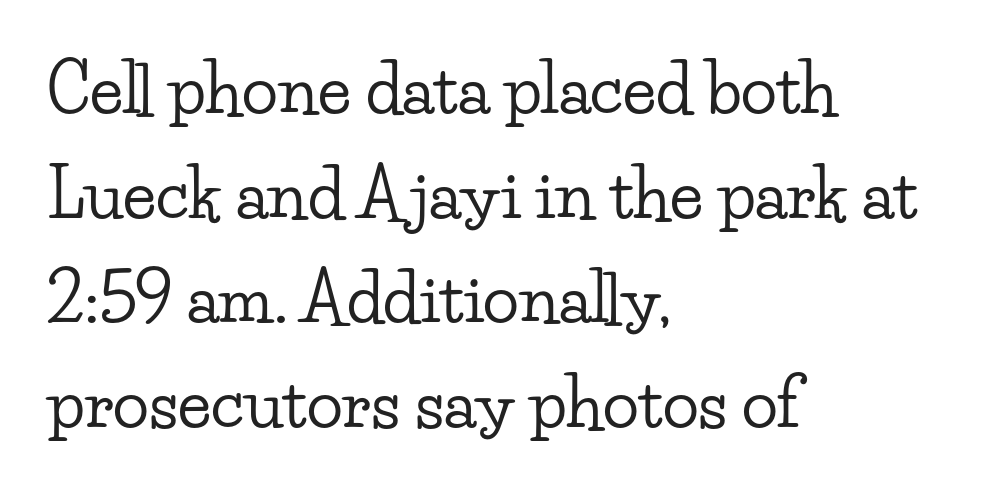
The image shows 67 px wide serif type, upright; set left-aligned, normal line spacing (1.56x), normal letter spacing, not underlined; low stroke contrast and a small x-height.
